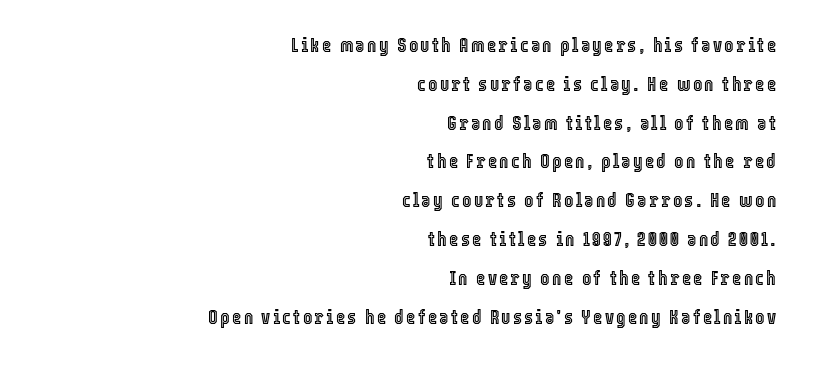
The image shows 20 px text type, upright; set right-aligned, loose line spacing (1.94x), not underlined.
